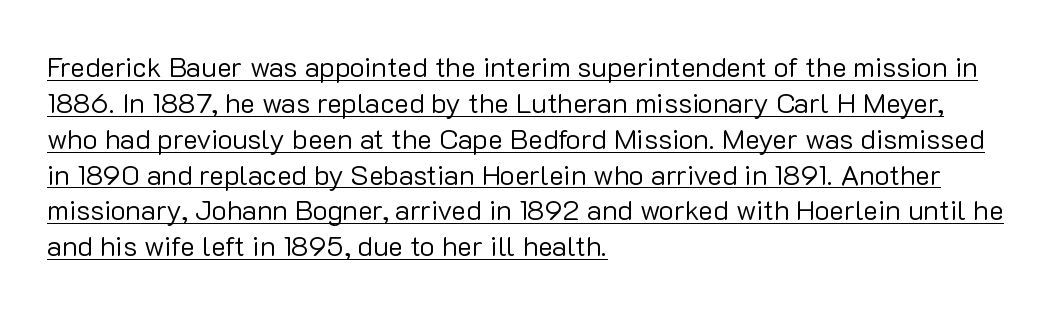
Left-aligned paragraph, ragged on the right. The letters stand straight up with perfectly vertical stems. Unbolded letterforms with no extra heft. These lines are composed in type without serifs.
